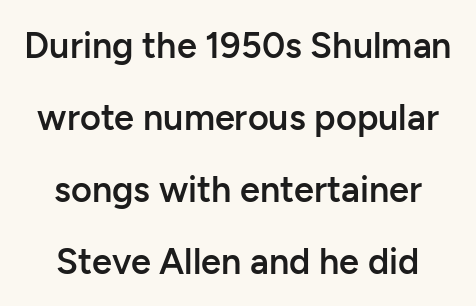
Q: Is the text bold? A: Semi-bold.
Q: Is the text italic (slanted)? A: No, it is upright.
Q: Is the typeface a serif or a sans-serif typeface? A: Sans-serif.
Q: Is the text underlined? A: No.
Q: Is the spacing between letters normal or unusually wide? A: Normal.
Q: Is the spacing between lines tight, normal or loose? A: Loose.
Q: Width (condensed, normal, or wide)? A: Normal.
Q: Stroke contrast? A: Low.
Q: x-height? A: Medium.
Q: Monospaced? A: No.
